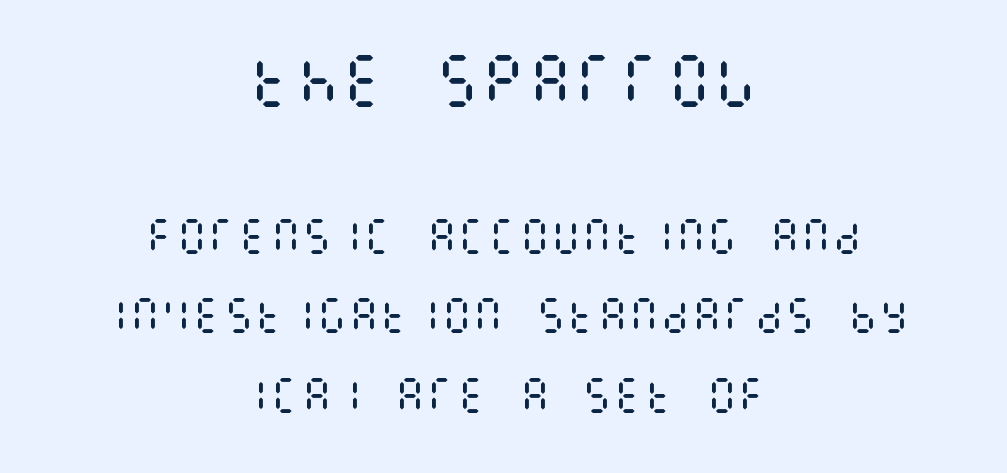
Does the bottom block carry the larger type? No, the top block does. Every row of glyphs is offset so its center matches the block's center. This sample uses plain, unmodified letter spacing. Decoration check: the copy has no underline. The axis of the letterforms is exactly vertical.
